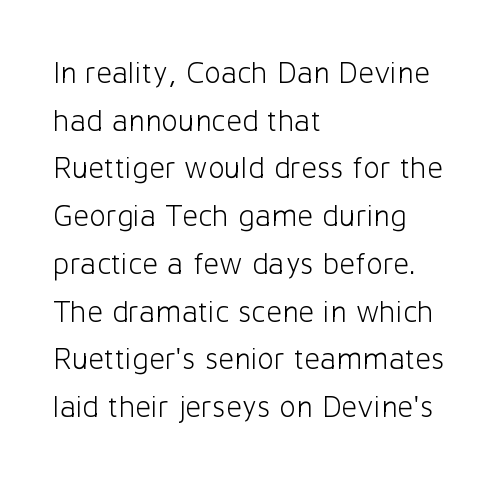
{"serif": "no", "italic": "no", "bold": "no", "weight": "light", "width": "normal", "stroke_contrast": "low", "x_height": "medium", "monospaced": "no", "underline": "no", "align": "left", "line_spacing": "normal", "line_spacing_ratio": 1.54, "letter_spacing": "normal", "letter_spacing_em": 0.0, "glyph_px": 31}
